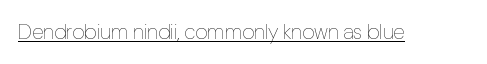
{"italic": "no", "bold": "no", "underline": "yes", "letter_spacing": "normal", "letter_spacing_em": 0.0, "glyph_px": 21}
